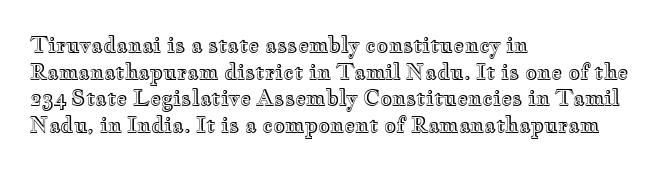
Successive baselines arrive at the customary interval. The space directly below the letters is spotless. The face used here is rendered with its standard letterfit. The rendering anchors every line to the left-hand side.
